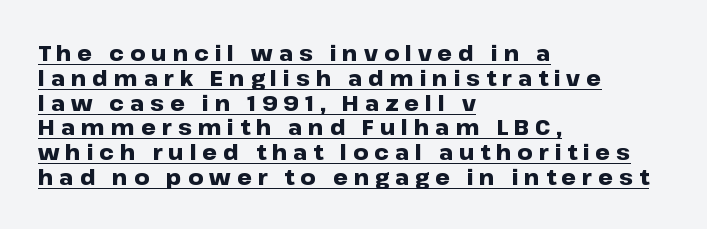
Q: Is the text bold? A: Yes.
Q: Is the text italic (slanted)? A: No, it is upright.
Q: Is the text underlined? A: Yes.
Q: How is the paragraph aligned? A: Left-aligned.
Q: Is the spacing between letters normal or unusually wide? A: Unusually wide.
